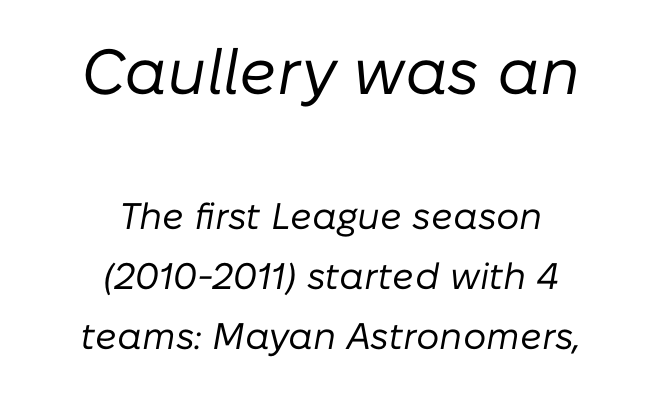
Stems here are at most as thick as an everyday book face. The letters in the upper block stand taller than those in the block below. Does extra space separate the letters? No, they use regular spacing. One-word summary of the alignment: center. Proportional: the letters do not fall into vertical columns.
